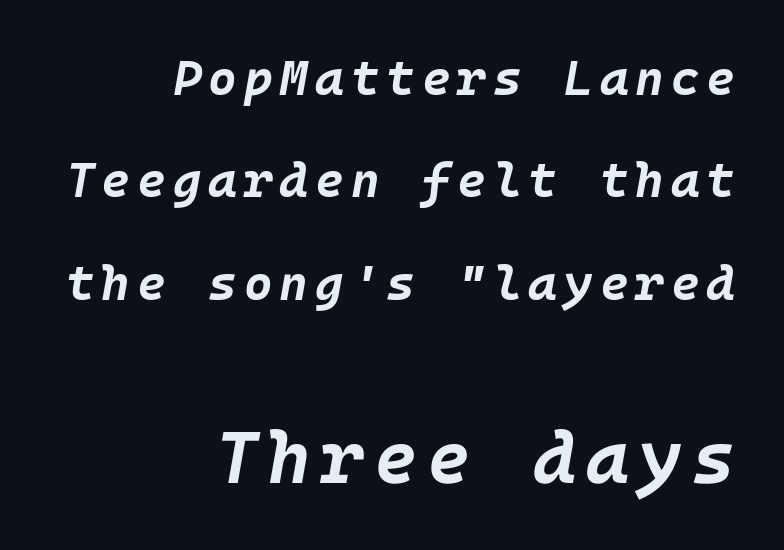
{"italic": "yes", "lean": "right", "slant_degrees": 10, "bold": "yes", "weight": "bold", "width": "normal", "stroke_contrast": "low", "x_height": "large", "underline": "no", "align": "right", "line_spacing": "loose", "line_spacing_ratio": 2.09, "larger_block": "second", "size_ratio": 1.49, "glyph_px": 73}
